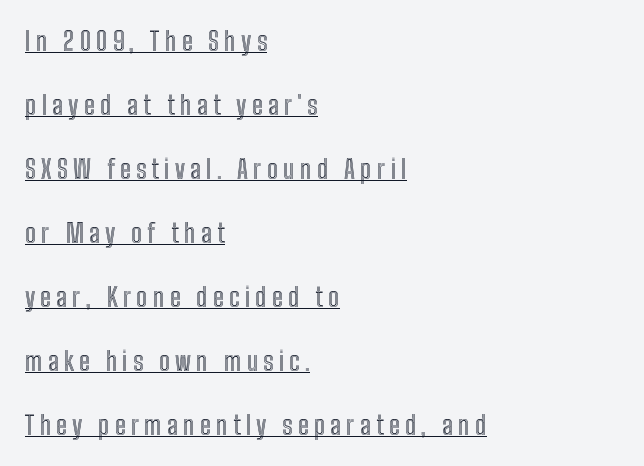
If you drew a ruler down the left edge, every line would touch it. The horizontal fit of the characters is loose and conspicuously gappy. Quick note: interline space is abundant. Underline: present. Ascenders rise straight up at ninety degrees.
